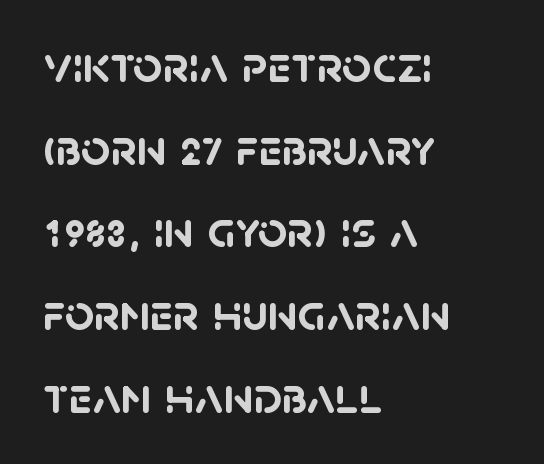
Q: Is the text bold? A: Yes.
Q: Is the typeface a serif or a sans-serif typeface? A: Sans-serif.
Q: Is the text underlined? A: No.
Q: How is the paragraph aligned? A: Left-aligned.
Q: Is the spacing between letters normal or unusually wide? A: Normal.
Q: Is the spacing between lines tight, normal or loose? A: Normal.
Q: Width (condensed, normal, or wide)? A: Normal.
Q: Stroke contrast? A: Low.
Q: x-height? A: Large.
Q: Monospaced? A: No.
